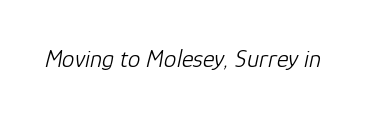
A quiet, ordinary-to-light weight characterises the typeface. A typesetter would call this zero additional tracking. The typography opts for an oblique posture over an upright one. Beneath every word, the page is bare.
